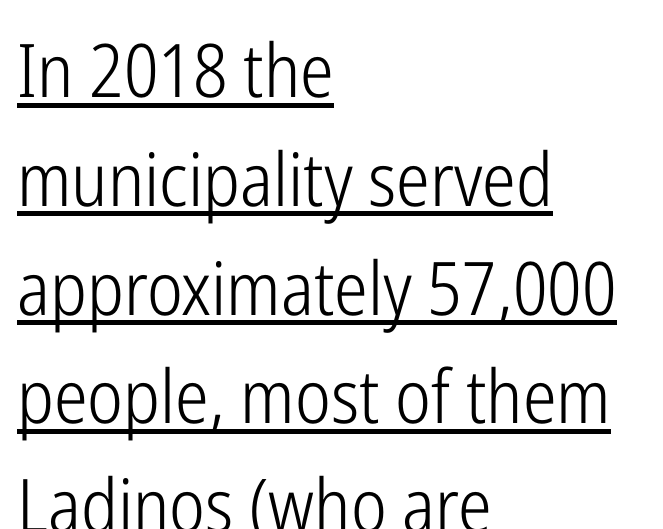
The image shows 74 px light, condensed sans-serif type, upright; set left-aligned, normal line spacing (1.47x), normal letter spacing, underlined; low stroke contrast and a medium x-height.
